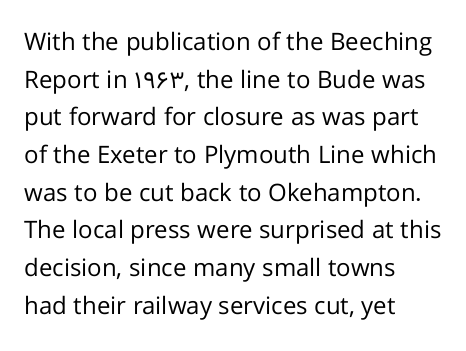
The image shows 24 px text type, upright; set left-aligned, normal line spacing (1.57x), normal letter spacing, not underlined.
